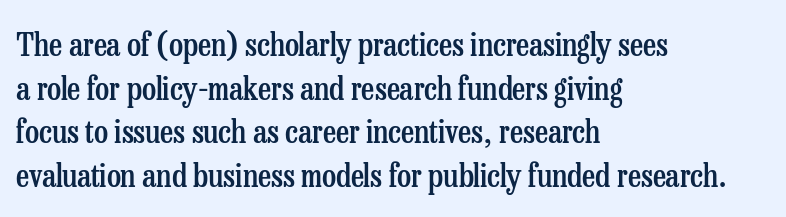
Q: Is the text bold? A: Semi-bold.
Q: Is the text italic (slanted)? A: No, it is upright.
Q: Is the typeface a serif or a sans-serif typeface? A: Serif.
Q: Is the text underlined? A: No.
Q: How is the paragraph aligned? A: Left-aligned.
Q: Is the spacing between letters normal or unusually wide? A: Normal.
Q: Is the spacing between lines tight, normal or loose? A: Normal.
Q: Width (condensed, normal, or wide)? A: Condensed.
Q: Stroke contrast? A: Low.
Q: x-height? A: Medium.
Q: Monospaced? A: No.
